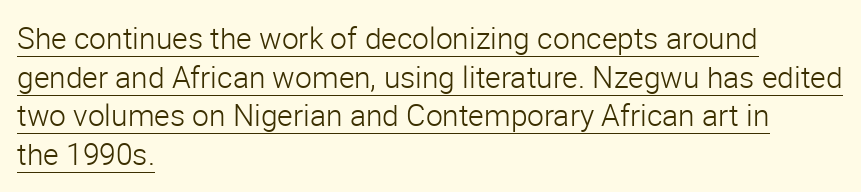
The image shows 30 px light sans-serif type, upright; set left-aligned, normal line spacing (1.29x), normal letter spacing, underlined; low stroke contrast and a medium x-height.
